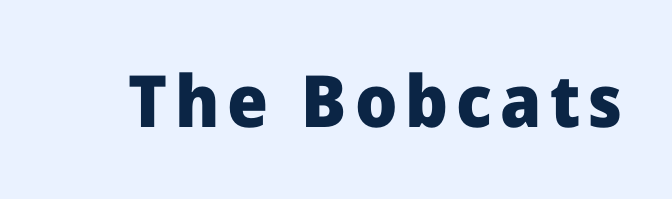
{"serif": "no", "italic": "no", "bold": "yes", "weight": "heavy", "width": "normal", "stroke_contrast": "low", "x_height": "medium", "monospaced": "no", "underline": "no", "glyph_px": 72}
